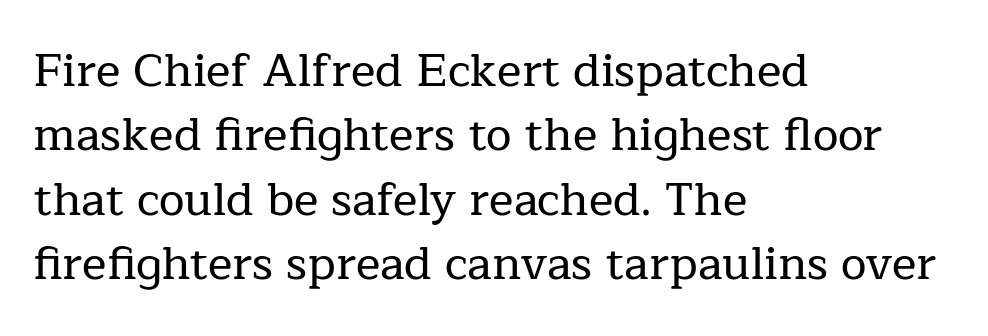
Caption: multi-line text, flush left, ragged right. Default kerning and tracking; the words read as compact shapes. The face used here is seriffed, in the tradition of book romans. Clear beneath every line of the passage.
